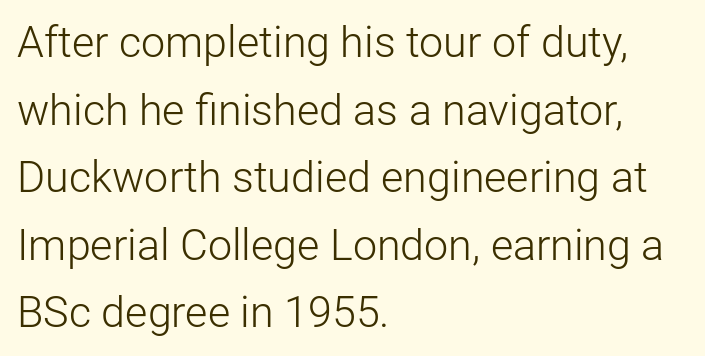
{"serif": "no", "italic": "no", "bold": "no", "weight": "light", "width": "normal", "stroke_contrast": "low", "x_height": "medium", "monospaced": "no", "underline": "no", "align": "left", "line_spacing": "normal", "line_spacing_ratio": 1.57, "letter_spacing": "normal", "letter_spacing_em": 0.0, "glyph_px": 43}
